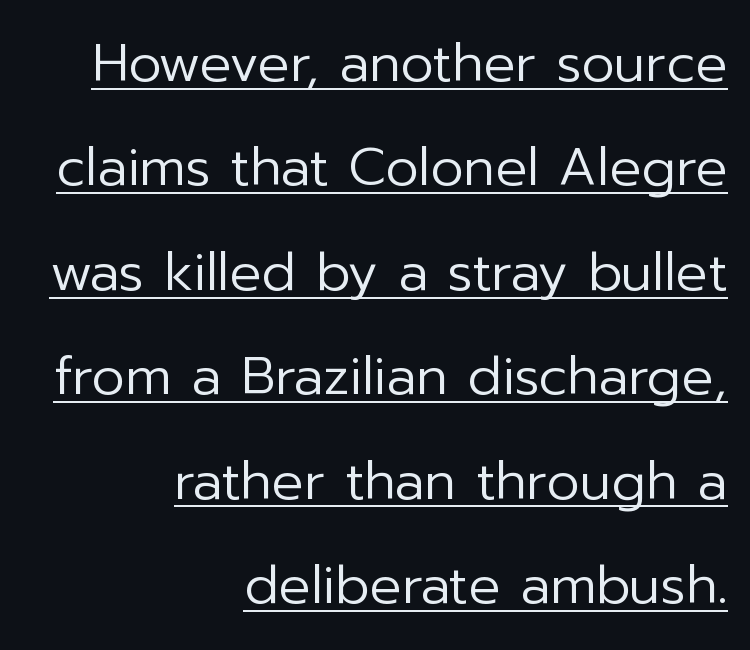
{"serif": "no", "italic": "no", "bold": "no", "weight": "regular", "width": "normal", "stroke_contrast": "low", "x_height": "medium", "monospaced": "no", "underline": "yes", "align": "right", "line_spacing": "loose", "line_spacing_ratio": 1.97, "letter_spacing": "normal", "letter_spacing_em": 0.0, "glyph_px": 53}
